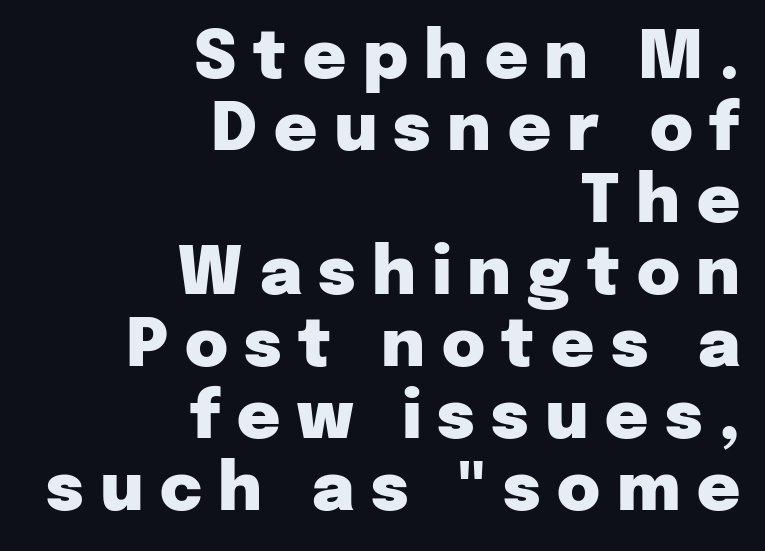
The characters look thick and weighty, a clear bold. The space directly below the letters is spotless. You can tell from the bare stems that sans-serif type was used. The passage shown is typed in a proportional face where columns would drift. Leading: reduced. The compositor pushed each line to the right boundary.
